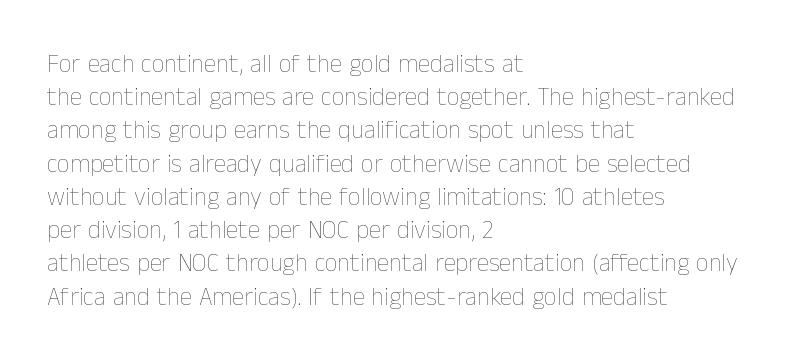
Q: Is the text bold? A: No.
Q: Is the text italic (slanted)? A: No, it is upright.
Q: Is the text underlined? A: No.
Q: How is the paragraph aligned? A: Left-aligned.
Q: Is the spacing between letters normal or unusually wide? A: Normal.
Q: Is the spacing between lines tight, normal or loose? A: Normal.
